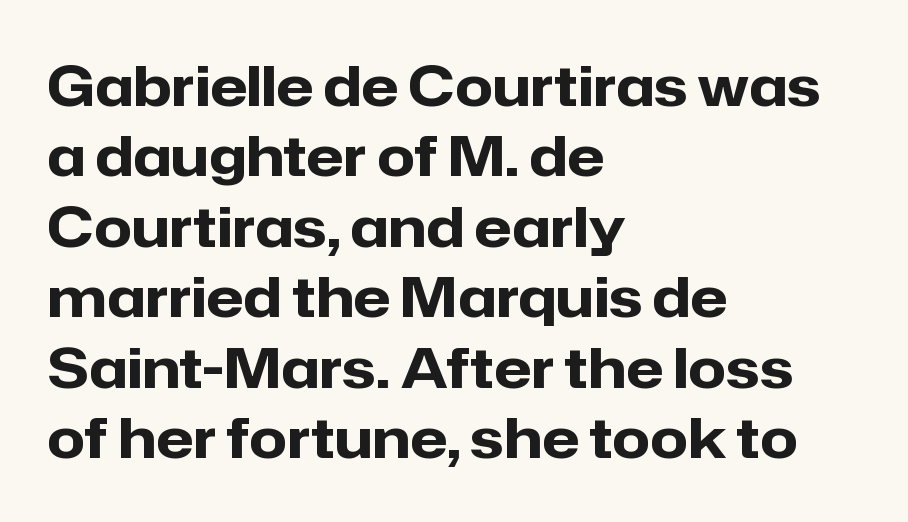
Heft: maximum for text — a bold. This sample has the flowing, uneven cadence of proportional lettering. The area under the type is left untouched. Regarding serifs, this sample does without them. The letters sit at their default tracking, neither squeezed nor spread. The lettering stays uniformly vertical, giving the passage a roman look.
